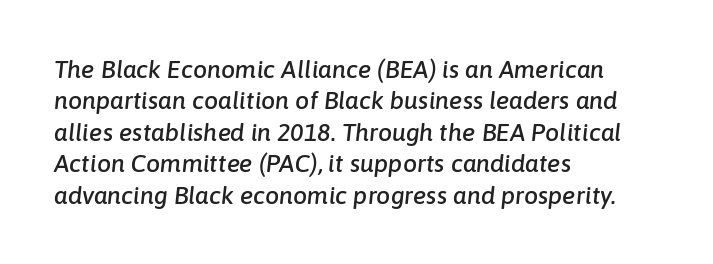
The image shows 25 px text type, italic (leaning right); set left-aligned, normal line spacing (1.26x), normal letter spacing, not underlined.
